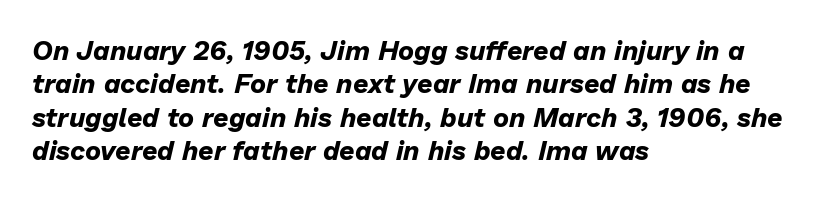
Q: Is the text bold? A: Yes.
Q: Is the text italic (slanted)? A: Yes, it leans right by about 13 degrees.
Q: Is the text underlined? A: No.
Q: How is the paragraph aligned? A: Left-aligned.
Q: Is the spacing between letters normal or unusually wide? A: Normal.
